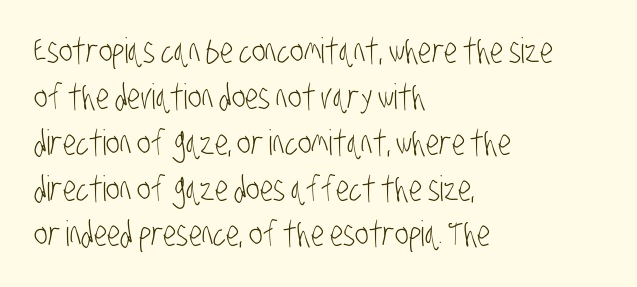
Stroke thickness stays within the range of a standard reading face or lighter. No word sits above an underline. The passage shown is typed in a proportional face where columns would drift. Quick note: interline space is typical. The font family rendered here belongs to the sans-serif group.
